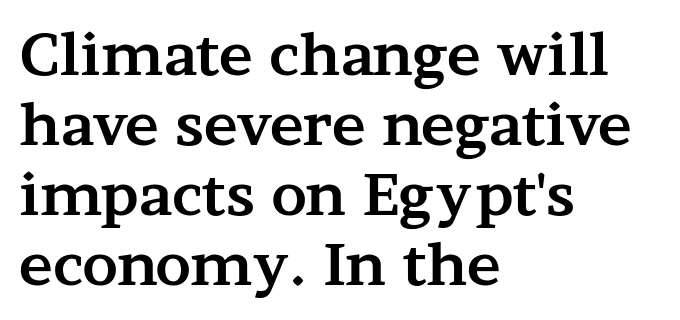
{"serif": "yes", "italic": "no", "bold": "yes", "weight": "bold", "width": "wide", "stroke_contrast": "medium", "x_height": "medium", "monospaced": "no", "underline": "no", "align": "left", "line_spacing_ratio": 1.23, "letter_spacing": "normal", "letter_spacing_em": 0.0, "glyph_px": 57}
